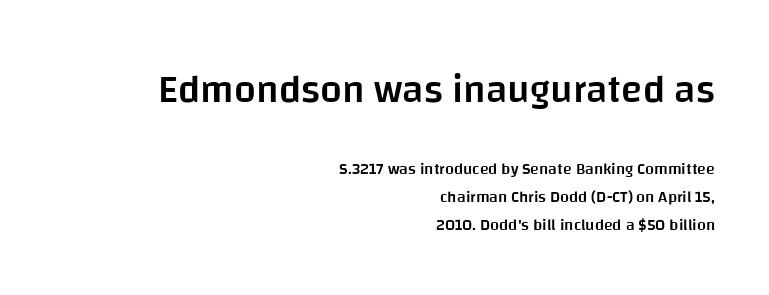
The image shows 39 px semibold sans-serif type, upright; set right-aligned, line spacing 1.76x, normal letter spacing, not underlined; the first (top) block is 2.44x larger; low stroke contrast and a large x-height.
